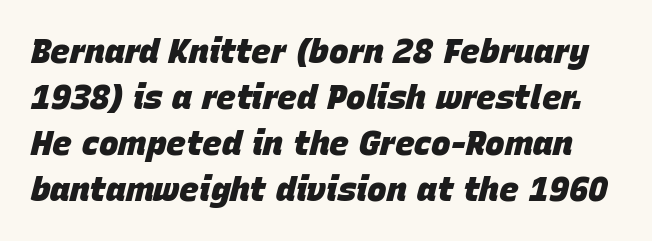
Q: Is the text bold? A: Yes.
Q: Is the text italic (slanted)? A: Yes, it leans right by about 15 degrees.
Q: Is the text underlined? A: No.
Q: Is the spacing between letters normal or unusually wide? A: Normal.
Q: Is the spacing between lines tight, normal or loose? A: Normal.
Q: Width (condensed, normal, or wide)? A: Normal.
Q: Stroke contrast? A: Low.
Q: x-height? A: Large.
Q: Monospaced? A: No.
